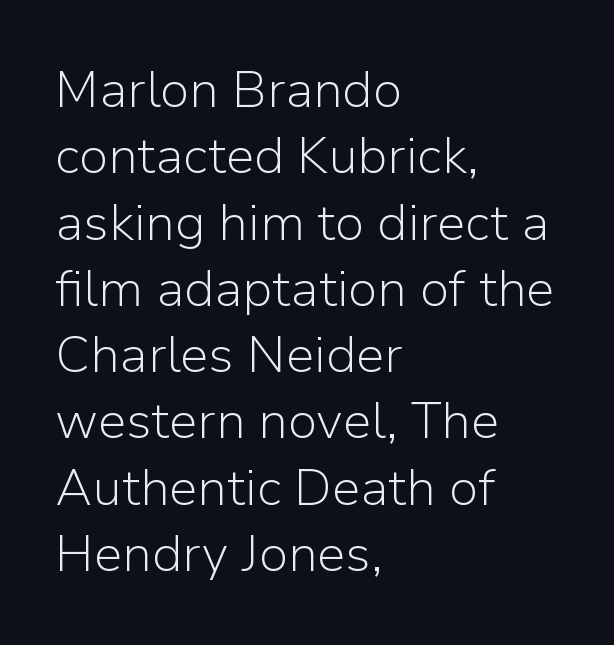
The image shows 51 px light sans-serif type, upright; set left-aligned, normal line spacing (1.3x), normal letter spacing, not underlined; low stroke contrast and a medium x-height.
